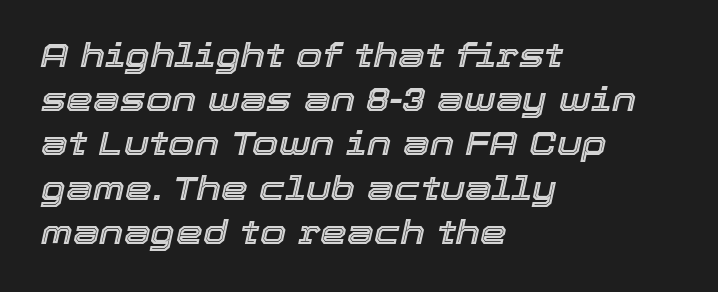
This rendering uses left alignment, leaving the right contour irregular. Nothing unusual about the tracking: characters are spaced as the font intends. Lines of text with bare space underneath. In terms of posture, this sample is oblique.
